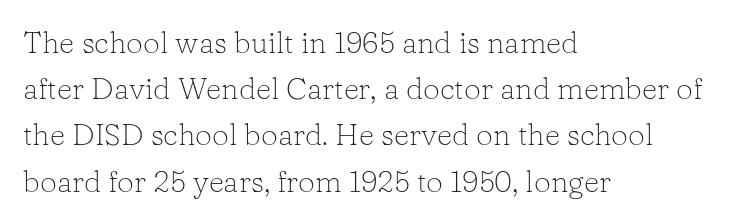
The image shows 30 px light serif type, upright; set left-aligned, normal line spacing (1.54x), normal letter spacing, not underlined; low stroke contrast and a medium x-height.
